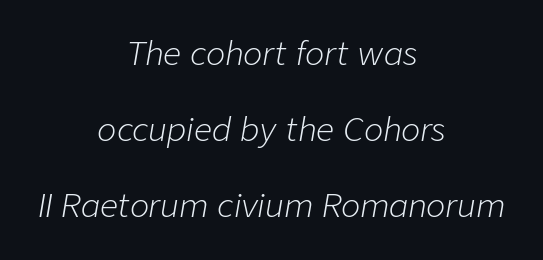
The image shows 32 px light type, italic (leaning right); set centered, loose line spacing (2.38x), normal letter spacing, not underlined; low stroke contrast and a medium x-height.
